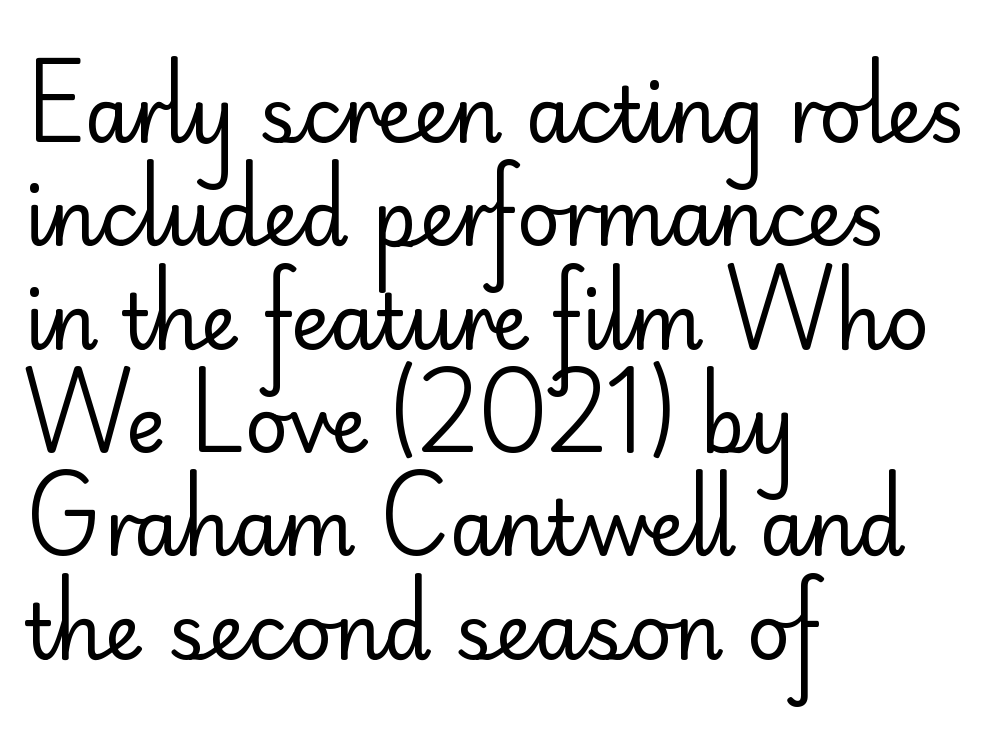
Q: Is the text bold? A: No.
Q: Is the text italic (slanted)? A: No, it is upright.
Q: Is the typeface a serif or a sans-serif typeface? A: Sans-serif.
Q: Is the text underlined? A: No.
Q: How is the paragraph aligned? A: Left-aligned.
Q: Is the spacing between letters normal or unusually wide? A: Normal.
Q: Is the spacing between lines tight, normal or loose? A: Normal.
Q: Width (condensed, normal, or wide)? A: Normal.
Q: Stroke contrast? A: Low.
Q: x-height? A: Small.
Q: Monospaced? A: No.
